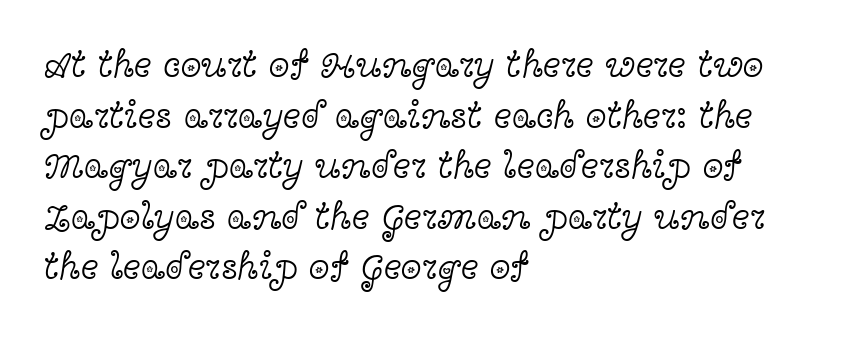
{"serif": "yes", "italic": "no", "bold": "no", "weight": "light", "width": "wide", "x_height": "medium", "monospaced": "no", "underline": "no", "align": "left", "line_spacing": "normal", "line_spacing_ratio": 1.33, "letter_spacing": "normal", "letter_spacing_em": 0.0, "glyph_px": 38}
